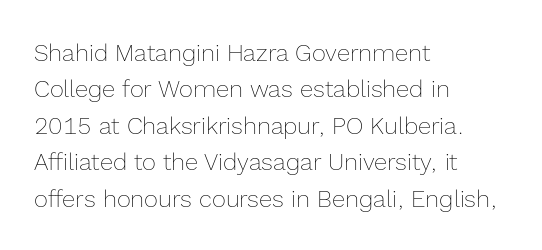
The foot of each line stays bare and open. These lines stack with their left ends in a neat column. Italic: no, the glyphs are upright roman. These lines sit exactly where default settings would place them.
